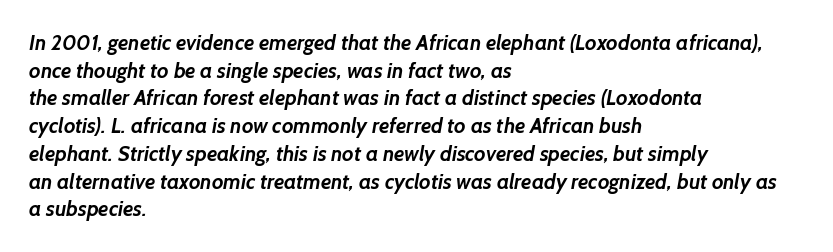
{"bold": "yes", "underline": "no", "align": "left", "line_spacing": "normal", "line_spacing_ratio": 1.32, "letter_spacing": "normal", "letter_spacing_em": 0.0, "glyph_px": 21}
